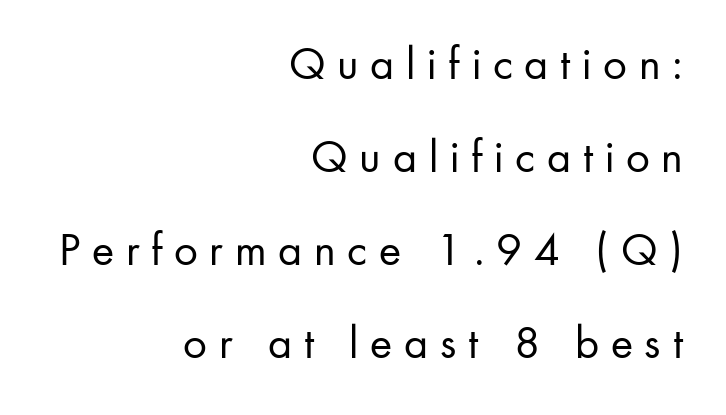
{"serif": "no", "italic": "no", "bold": "no", "weight": "regular", "width": "normal", "stroke_contrast": "low", "x_height": "small", "monospaced": "no", "underline": "no", "align": "right", "line_spacing": "loose", "line_spacing_ratio": 1.98, "letter_spacing": "wide", "letter_spacing_em": 0.25, "glyph_px": 47}
